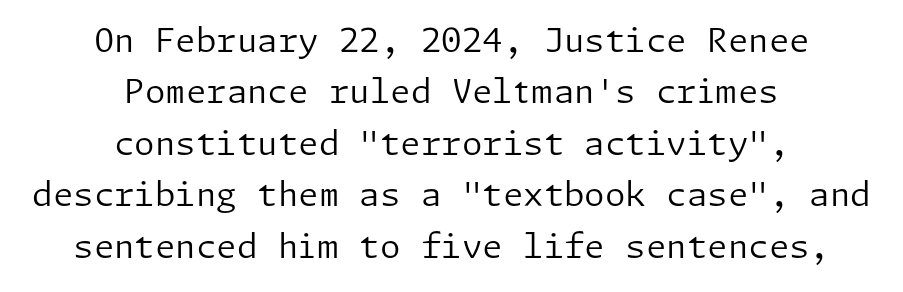
Q: Is the text bold? A: No.
Q: Is the text italic (slanted)? A: No, it is upright.
Q: Is the typeface a serif or a sans-serif typeface? A: Sans-serif.
Q: Is the text underlined? A: No.
Q: How is the paragraph aligned? A: Centered.
Q: Is the spacing between letters normal or unusually wide? A: Normal.
Q: Is the spacing between lines tight, normal or loose? A: Normal.
Q: Width (condensed, normal, or wide)? A: Normal.
Q: Stroke contrast? A: Low.
Q: x-height? A: Medium.
